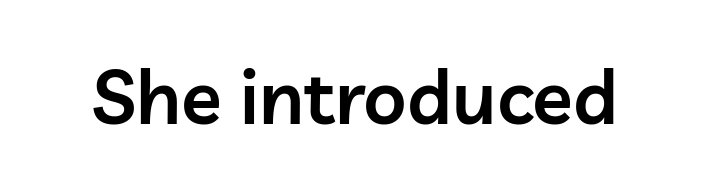
{"serif": "no", "italic": "no", "bold": "semi", "weight": "semibold", "width": "normal", "stroke_contrast": "low", "x_height": "medium", "monospaced": "no", "underline": "no", "letter_spacing": "normal", "letter_spacing_em": 0.0, "glyph_px": 75}
